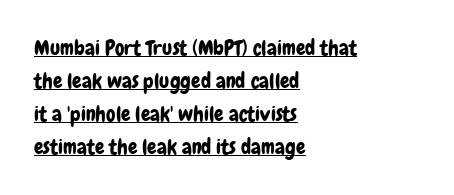
Q: Is the text italic (slanted)? A: No, it is upright.
Q: Is the text underlined? A: Yes.
Q: How is the paragraph aligned? A: Left-aligned.
Q: Is the spacing between letters normal or unusually wide? A: Normal.
Q: Is the spacing between lines tight, normal or loose? A: Normal.
